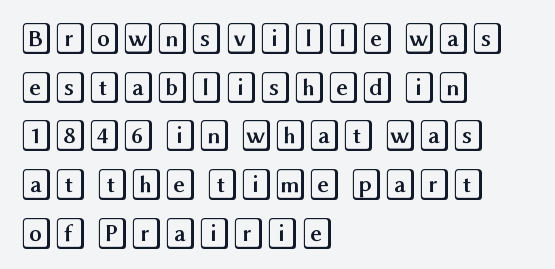
Q: Is the text italic (slanted)? A: No, it is upright.
Q: Is the text underlined? A: No.
Q: How is the paragraph aligned? A: Left-aligned.
Q: Is the spacing between letters normal or unusually wide? A: Normal.
Q: Is the spacing between lines tight, normal or loose? A: Normal.
Q: Width (condensed, normal, or wide)? A: Wide.
Q: x-height? A: Large.
